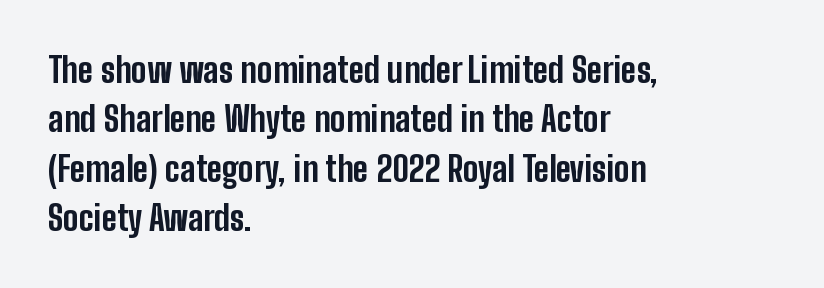
{"serif": "no", "italic": "no", "bold": "yes", "weight": "bold", "width": "condensed", "stroke_contrast": "low", "x_height": "medium", "monospaced": "no", "underline": "no", "align": "left", "line_spacing": "normal", "line_spacing_ratio": 1.41, "letter_spacing": "normal", "letter_spacing_em": 0.0, "glyph_px": 35}
